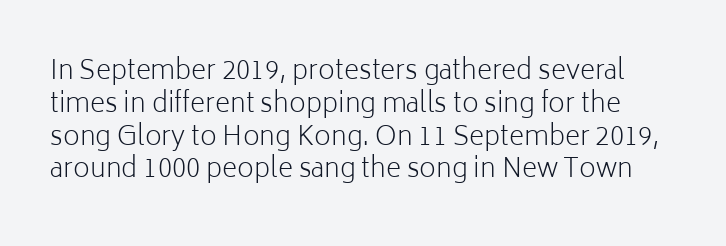
Weight: in the light-to-regular range. A typesetter would mark this as roman, not italic. Default kerning and tracking; the words read as compact shapes. A clean baseline with only descenders dipping below it. Vertically, the passage feels balanced, rows spaced as you'd expect.
